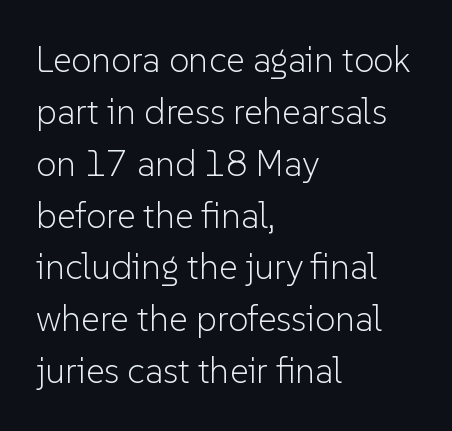
{"serif": "no", "italic": "no", "bold": "no", "weight": "light", "width": "normal", "stroke_contrast": "low", "x_height": "medium", "monospaced": "no", "underline": "no", "align": "left", "line_spacing": "normal", "line_spacing_ratio": 1.44, "letter_spacing": "normal", "letter_spacing_em": 0.0, "glyph_px": 36}
